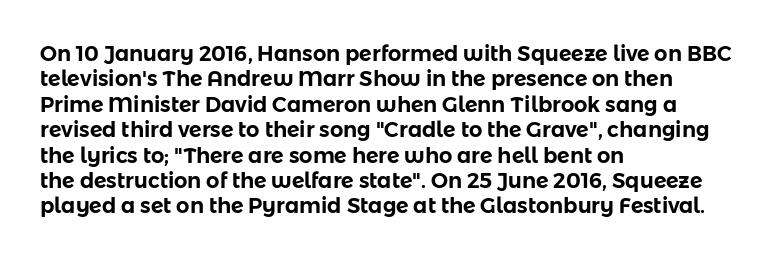
The image shows 21 px text type, upright; set left-aligned, line spacing 1.21x, normal letter spacing, not underlined.
